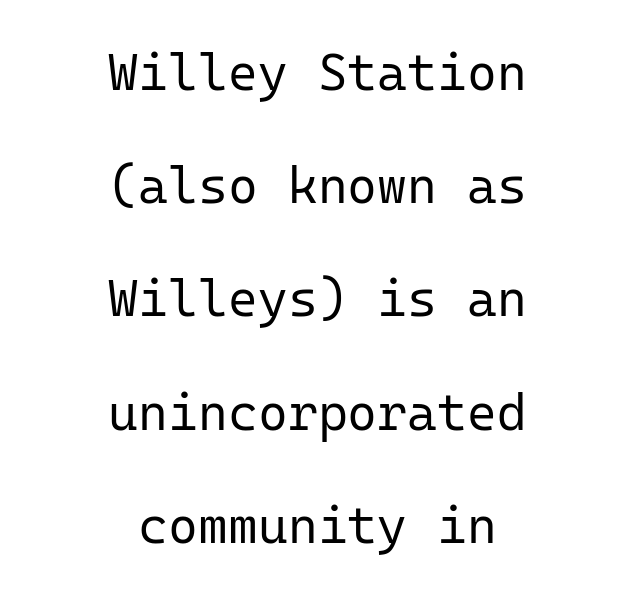
Q: Is the text bold? A: No.
Q: Is the text italic (slanted)? A: No, it is upright.
Q: Is the typeface a serif or a sans-serif typeface? A: Sans-serif.
Q: Is the text underlined? A: No.
Q: How is the paragraph aligned? A: Centered.
Q: Is the spacing between letters normal or unusually wide? A: Normal.
Q: Is the spacing between lines tight, normal or loose? A: Loose.
Q: Width (condensed, normal, or wide)? A: Normal.
Q: Stroke contrast? A: Low.
Q: x-height? A: Medium.
Q: Monospaced? A: Yes.
